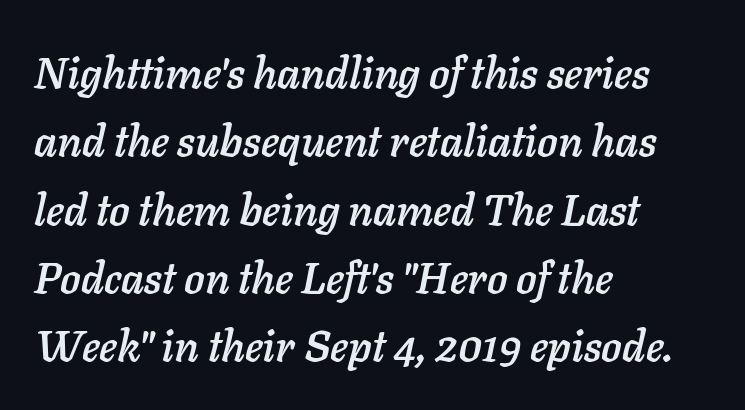
The image shows 43 px text type, italic (leaning right); set left-aligned, normal line spacing (1.59x), normal letter spacing, not underlined; low stroke contrast and a medium x-height.
